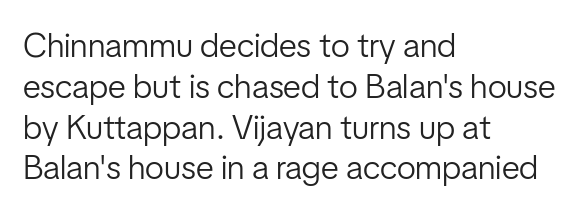
The image shows 34 px light, condensed sans-serif type, upright; set left-aligned, line spacing 1.2x, normal letter spacing, not underlined; low stroke contrast and a medium x-height.
